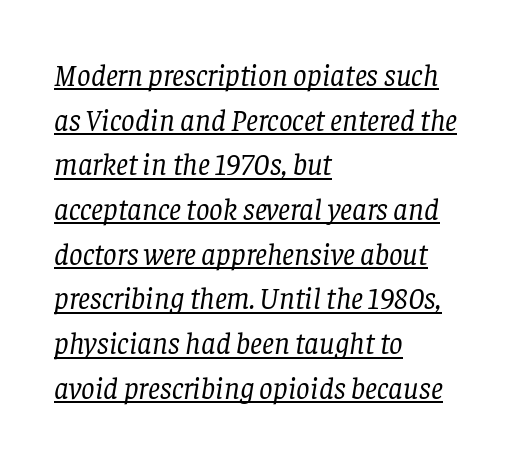
Q: Is the text bold? A: No.
Q: Is the text italic (slanted)? A: Yes, it leans right by about 8 degrees.
Q: Is the typeface a serif or a sans-serif typeface? A: Serif.
Q: Is the text underlined? A: Yes.
Q: How is the paragraph aligned? A: Left-aligned.
Q: Is the spacing between letters normal or unusually wide? A: Normal.
Q: Is the spacing between lines tight, normal or loose? A: Normal.
Q: Width (condensed, normal, or wide)? A: Normal.
Q: Stroke contrast? A: Low.
Q: x-height? A: Large.
Q: Monospaced? A: No.
